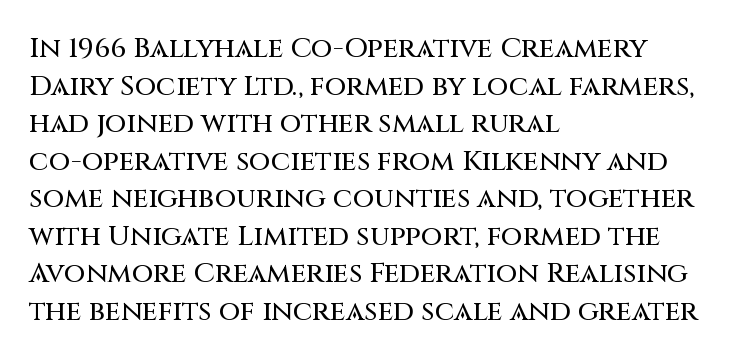
Does extra space separate the letters? No, they use regular spacing. One glance says typical: line gaps are just what's usual. The letters carry no serifs — their stems end cleanly without finishing strokes. Ordinary non-slanted type is in use.
